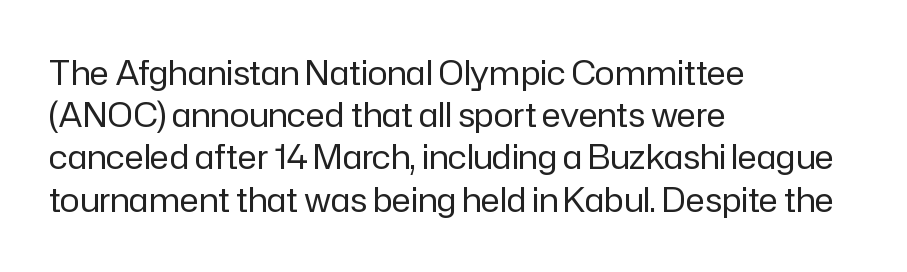
Q: Is the text bold? A: No.
Q: Is the text italic (slanted)? A: No, it is upright.
Q: Is the typeface a serif or a sans-serif typeface? A: Sans-serif.
Q: Is the text underlined? A: No.
Q: How is the paragraph aligned? A: Left-aligned.
Q: Is the spacing between letters normal or unusually wide? A: Normal.
Q: Is the spacing between lines tight, normal or loose? A: Normal.
Q: Width (condensed, normal, or wide)? A: Normal.
Q: Stroke contrast? A: Low.
Q: x-height? A: Medium.
Q: Monospaced? A: No.
